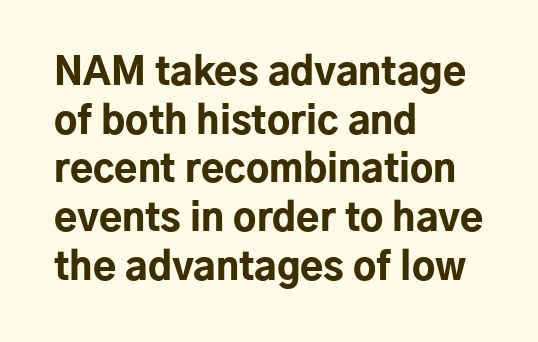
{"serif": "no", "italic": "no", "bold": "yes", "weight": "bold", "width": "normal", "stroke_contrast": "low", "x_height": "medium", "monospaced": "no", "underline": "no", "align": "left", "line_spacing": "normal", "line_spacing_ratio": 1.28, "letter_spacing": "normal", "letter_spacing_em": 0.0, "glyph_px": 38}
